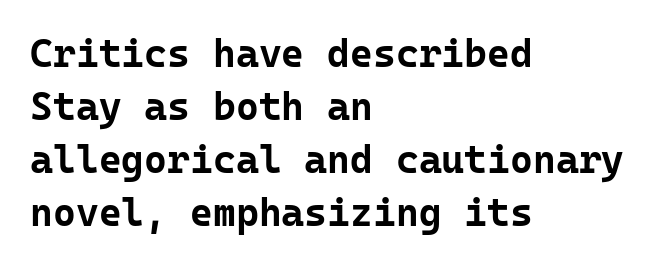
{"serif": "no", "italic": "no", "bold": "yes", "weight": "bold", "width": "normal", "stroke_contrast": "low", "x_height": "medium", "monospaced": "yes", "underline": "no", "align": "left", "line_spacing": "normal", "line_spacing_ratio": 1.36, "letter_spacing": "normal", "letter_spacing_em": 0.0, "glyph_px": 39}
